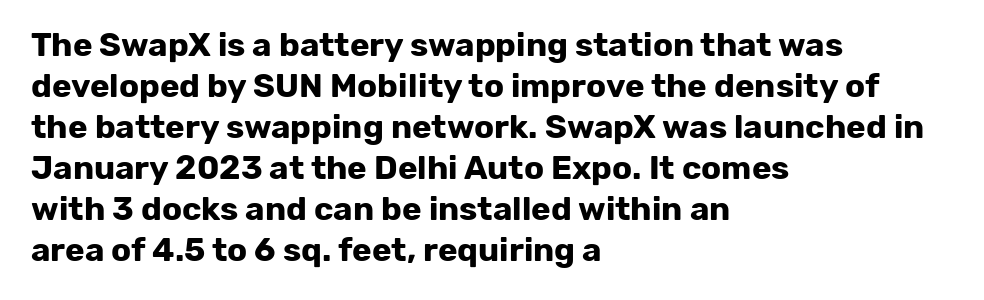
{"serif": "no", "italic": "no", "bold": "yes", "weight": "bold", "width": "normal", "stroke_contrast": "low", "x_height": "medium", "monospaced": "no", "underline": "no", "align": "left", "line_spacing_ratio": 1.24, "letter_spacing": "normal", "letter_spacing_em": 0.0, "glyph_px": 33}
